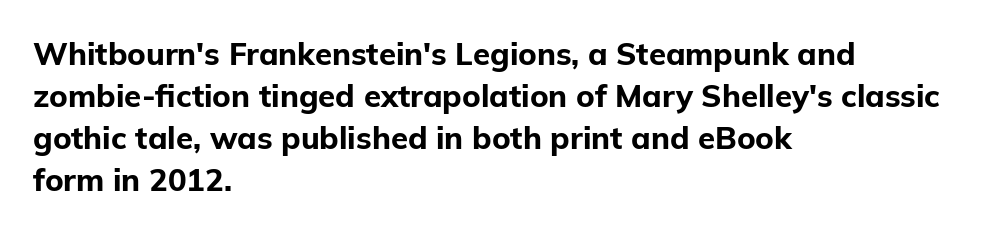
Q: Is the text bold? A: Yes.
Q: Is the text italic (slanted)? A: No, it is upright.
Q: Is the typeface a serif or a sans-serif typeface? A: Sans-serif.
Q: Is the text underlined? A: No.
Q: How is the paragraph aligned? A: Left-aligned.
Q: Is the spacing between letters normal or unusually wide? A: Normal.
Q: Is the spacing between lines tight, normal or loose? A: Normal.
Q: Width (condensed, normal, or wide)? A: Normal.
Q: Stroke contrast? A: Low.
Q: x-height? A: Medium.
Q: Monospaced? A: No.
